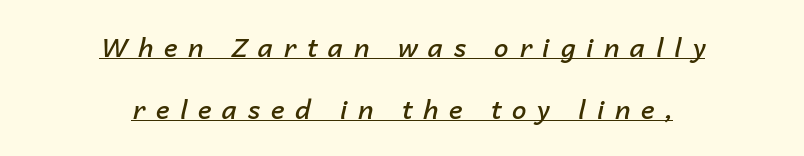
The image shows 26 px text type, italic (leaning right); set centered, loose line spacing (2.39x), unusually wide letter spacing (+0.41 em), underlined.
